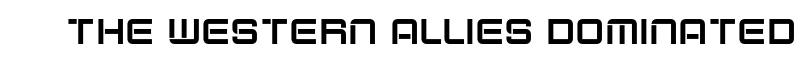
The image shows 35 px sans-serif type, upright; set normal letter spacing, not underlined; low stroke contrast and a large x-height.
